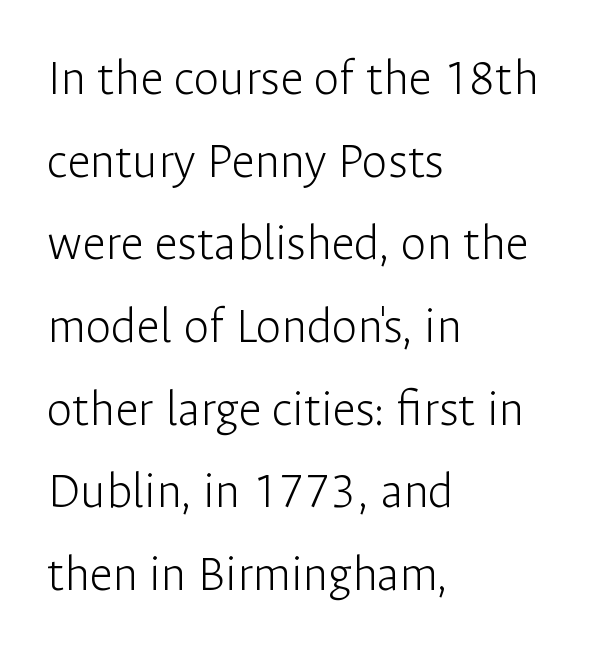
{"serif": "no", "italic": "no", "bold": "no", "weight": "light", "width": "normal", "stroke_contrast": "low", "x_height": "medium", "monospaced": "no", "underline": "no", "align": "left", "line_spacing": "normal", "line_spacing_ratio": 1.59, "letter_spacing": "normal", "letter_spacing_em": 0.0, "glyph_px": 52}
